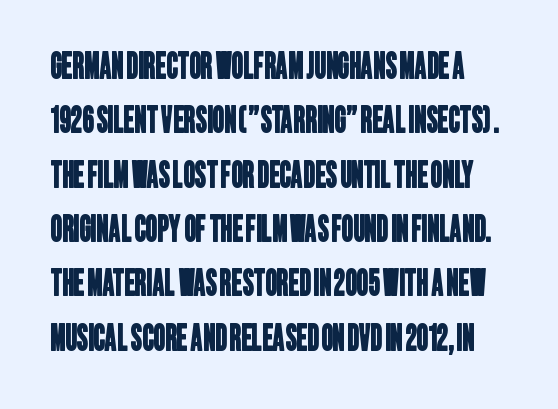
Unlike a traditional serif, this face leaves its strokes unadorned. The letters advance in unequal steps, a hallmark of proportional type. Honestly, the letter spacing is just normal — you wouldn't notice it. Has an underline been added? It has not. Rows of type keep a routine distance in the vertical direction.
